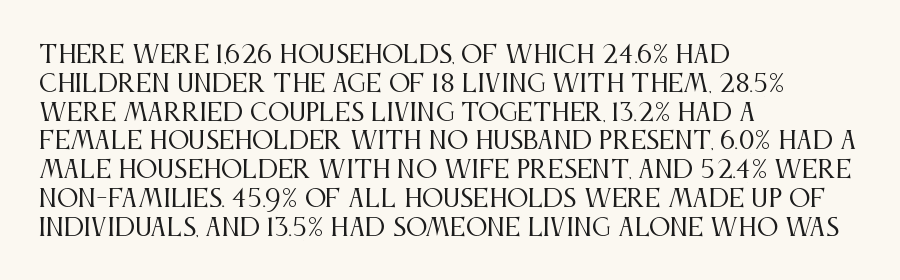
Q: Is the text bold? A: No.
Q: Is the text italic (slanted)? A: No, it is upright.
Q: Is the text underlined? A: No.
Q: How is the paragraph aligned? A: Left-aligned.
Q: Is the spacing between letters normal or unusually wide? A: Normal.
